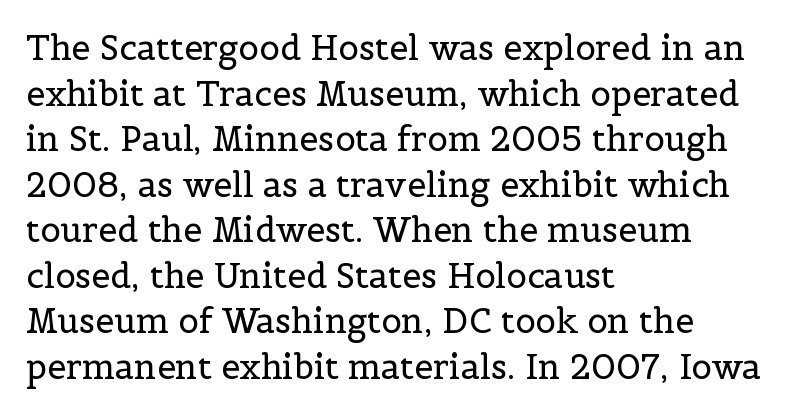
Q: Is the text bold? A: No.
Q: Is the text italic (slanted)? A: No, it is upright.
Q: Is the typeface a serif or a sans-serif typeface? A: Serif.
Q: Is the text underlined? A: No.
Q: How is the paragraph aligned? A: Left-aligned.
Q: Is the spacing between letters normal or unusually wide? A: Normal.
Q: Is the spacing between lines tight, normal or loose? A: Normal.
Q: Width (condensed, normal, or wide)? A: Normal.
Q: x-height? A: Medium.
Q: Monospaced? A: No.
